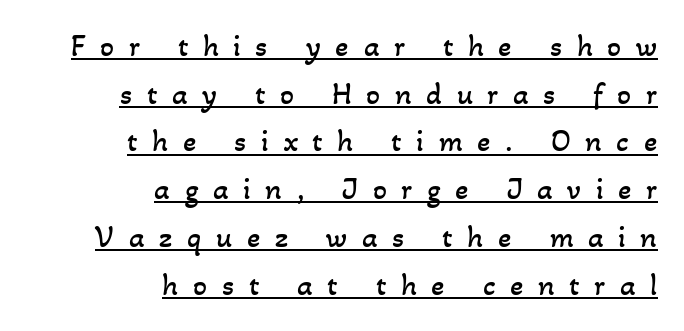
{"bold": "no", "weight": "regular", "width": "normal", "stroke_contrast": "low", "x_height": "small", "monospaced": "no", "underline": "yes", "align": "right", "line_spacing": "normal", "line_spacing_ratio": 1.54, "letter_spacing": "wide", "letter_spacing_em": 0.47, "glyph_px": 31}
